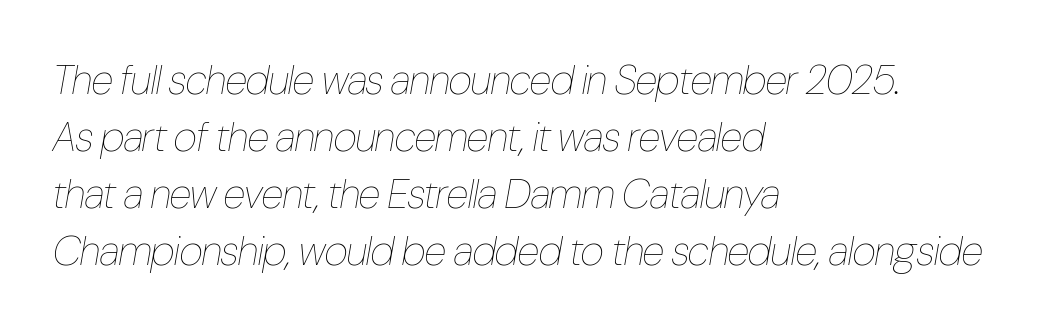
The weight tops out at a normal text grade. Compared with typical body copy, the letter spacing here is the same. Words float on clear page, feet unadorned. Compared with typical paragraphs, the rows here are spaced about the same. Each letter keeps its own natural width here, so spacing adapts to shape. The text carries the slant typical of an italic or oblique font.
